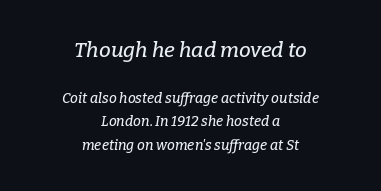
{"italic": "yes", "lean": "right", "slant_degrees": 9, "underline": "no", "align": "center", "line_spacing": "normal", "line_spacing_ratio": 1.67, "letter_spacing": "normal", "letter_spacing_em": 0.0, "larger_block": "first", "size_ratio": 1.5, "glyph_px": 21}
